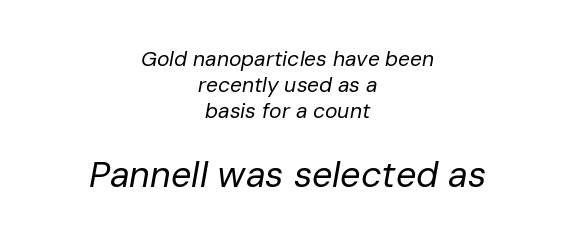
The image shows 36 px regular-weight type, italic (leaning right); set centered, line spacing 1.23x, normal letter spacing, not underlined; the second (bottom) block is 1.71x larger; low stroke contrast and a medium x-height.
